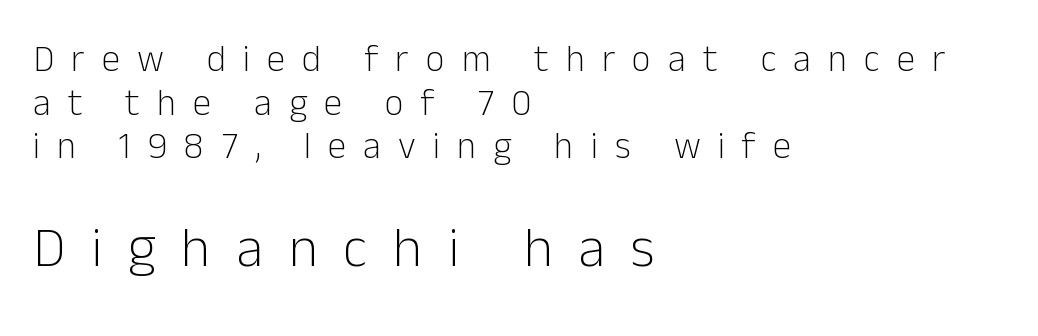
Q: Is the text bold? A: No.
Q: Is the text italic (slanted)? A: No, it is upright.
Q: Is the typeface a serif or a sans-serif typeface? A: Sans-serif.
Q: Is the text underlined? A: No.
Q: How is the paragraph aligned? A: Left-aligned.
Q: Is the spacing between letters normal or unusually wide? A: Unusually wide.
Q: Which block of text is set in a larger size, the first (top) or the second (bottom)? A: The second (bottom) one.
Q: Width (condensed, normal, or wide)? A: Normal.
Q: Stroke contrast? A: Low.
Q: x-height? A: Medium.
Q: Monospaced? A: No.
